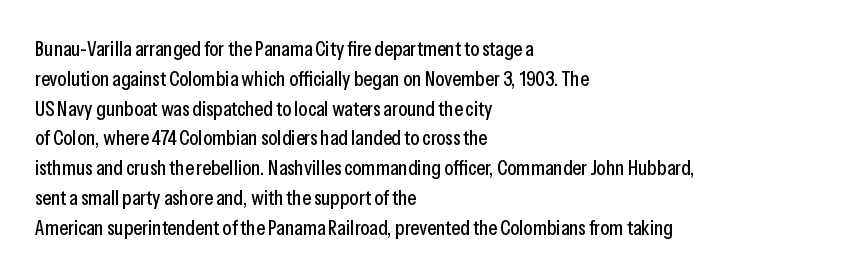
{"italic": "no", "underline": "no", "align": "left", "line_spacing": "normal", "line_spacing_ratio": 1.42, "letter_spacing": "normal", "letter_spacing_em": 0.0, "glyph_px": 21}
